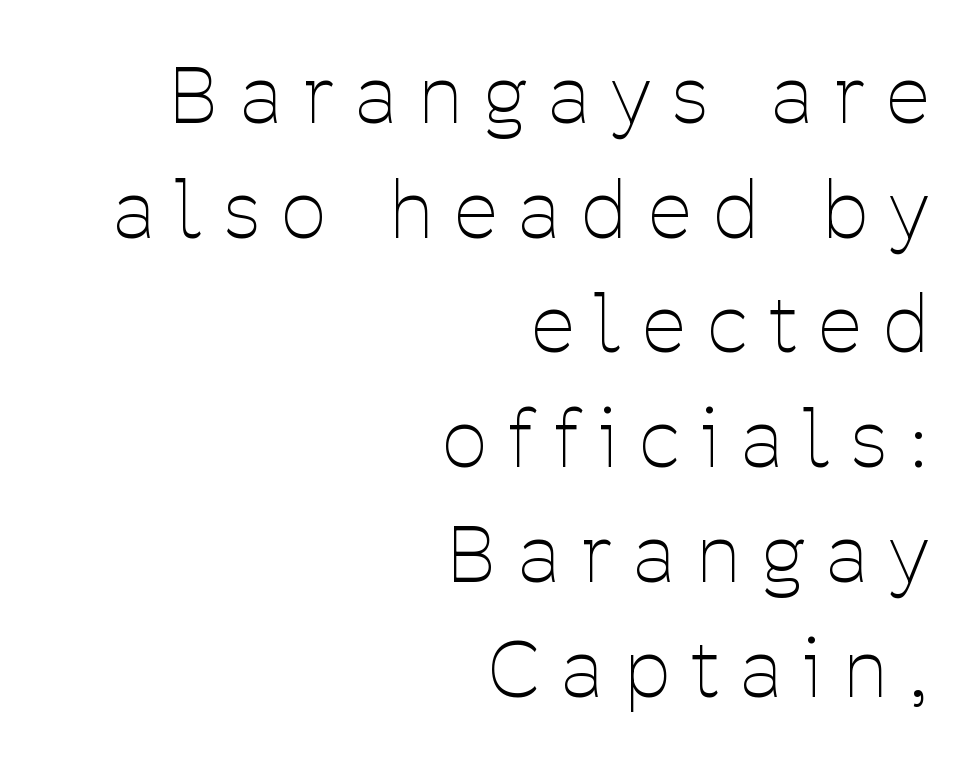
Q: Is the text bold? A: No.
Q: Is the text italic (slanted)? A: No, it is upright.
Q: Is the typeface a serif or a sans-serif typeface? A: Sans-serif.
Q: Is the text underlined? A: No.
Q: How is the paragraph aligned? A: Right-aligned.
Q: Is the spacing between letters normal or unusually wide? A: Unusually wide.
Q: Is the spacing between lines tight, normal or loose? A: Normal.
Q: Width (condensed, normal, or wide)? A: Condensed.
Q: Stroke contrast? A: Low.
Q: x-height? A: Medium.
Q: Monospaced? A: No.
